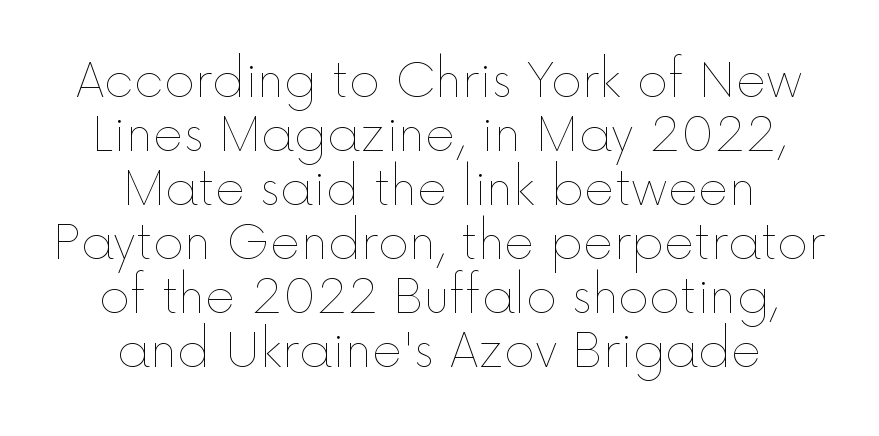
Q: Is the text bold? A: No.
Q: Is the text italic (slanted)? A: No, it is upright.
Q: Is the text underlined? A: No.
Q: How is the paragraph aligned? A: Centered.
Q: Is the spacing between letters normal or unusually wide? A: Normal.
Q: Is the spacing between lines tight, normal or loose? A: Tight.
Q: Width (condensed, normal, or wide)? A: Normal.
Q: x-height? A: Medium.
Q: Monospaced? A: No.
